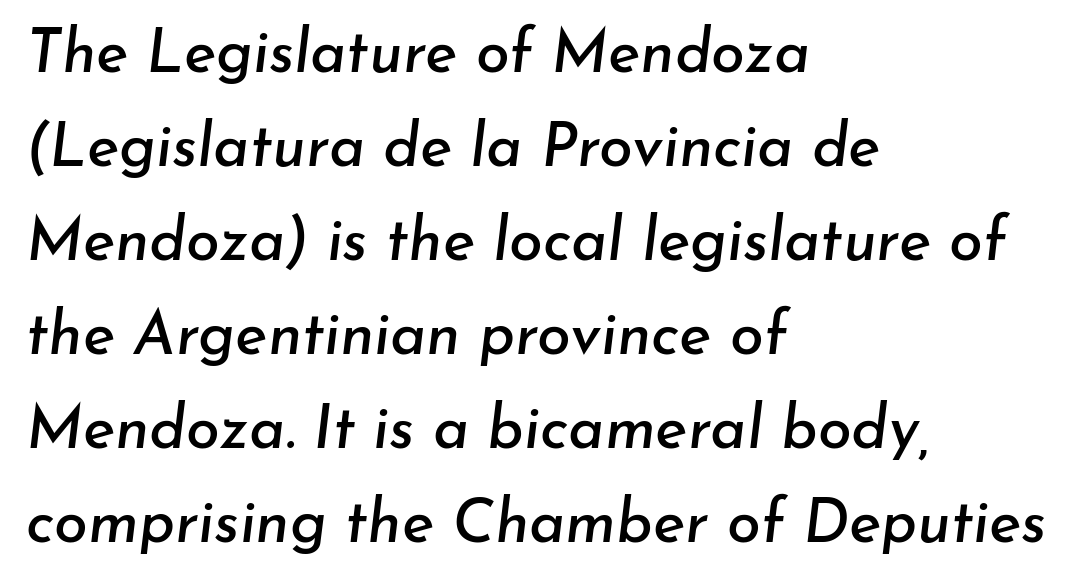
The image shows 61 px text type, italic (leaning right); set left-aligned, normal line spacing (1.54x), normal letter spacing, not underlined; low stroke contrast and a small x-height.
